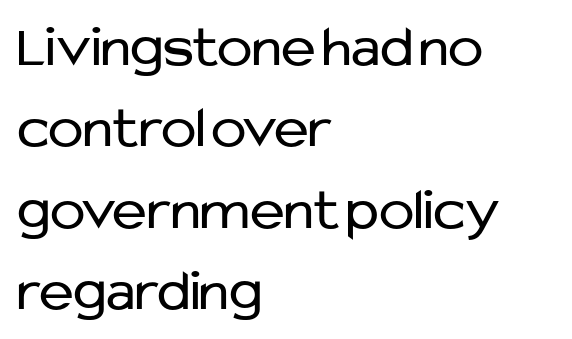
Alignment: flush left. This block has exactly the height ordinary leading produces. Vertical strokes here are truly vertical. The text was rendered using a sans face with plain stroke endings.
